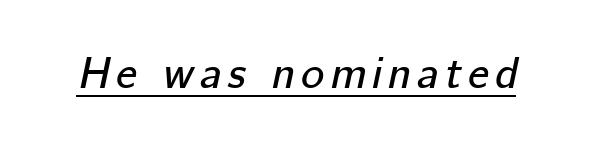
The image shows 44 px text type, italic (leaning right); set underlined; low stroke contrast and a medium x-height.
